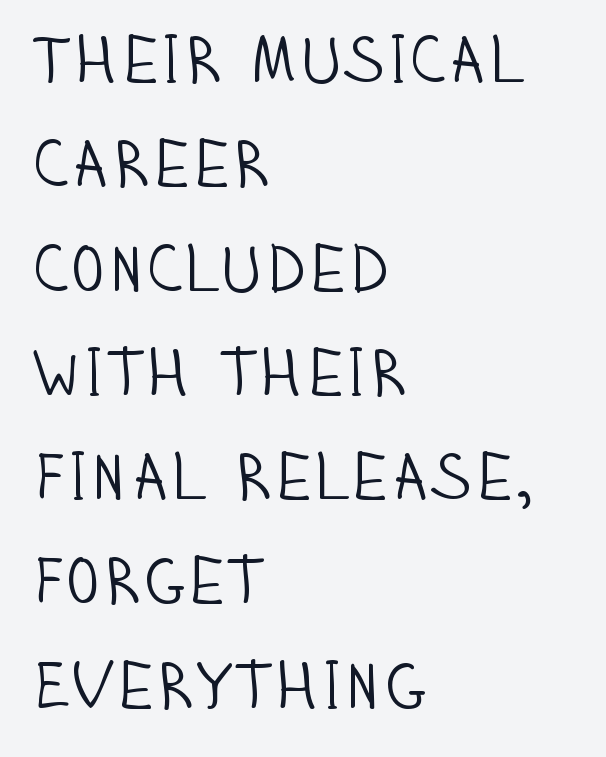
The characters are drawn with everyday or finer stroke widths. Where is the straight margin? On the left. This is sans-serif lettering, the kind often seen on screens and signage. Does extra space separate the letters? No, they use regular spacing. Quick note: not italic, upright.
